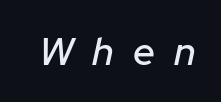
{"italic": "yes", "lean": "right", "slant_degrees": 12, "width": "normal", "stroke_contrast": "low", "x_height": "medium", "monospaced": "no", "underline": "no", "letter_spacing": "wide", "letter_spacing_em": 0.49, "glyph_px": 39}
